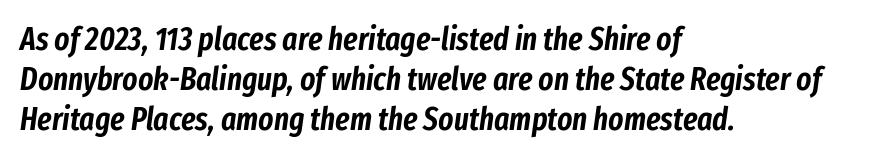
Q: Is the text italic (slanted)? A: Yes, it leans right by about 8 degrees.
Q: Is the text underlined? A: No.
Q: How is the paragraph aligned? A: Left-aligned.
Q: Is the spacing between letters normal or unusually wide? A: Normal.
Q: Is the spacing between lines tight, normal or loose? A: Normal.
Q: Width (condensed, normal, or wide)? A: Condensed.
Q: Stroke contrast? A: Low.
Q: x-height? A: Medium.
Q: Monospaced? A: No.
